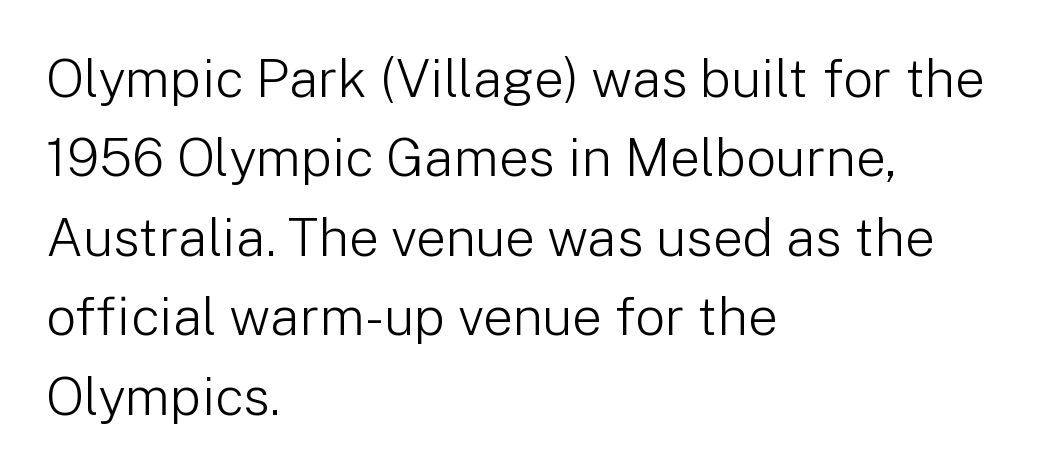
Rule under the text: the space is simply empty. Heft: none added — not bold. Spacing verdict: proportional, widths tailored to each character. This sample is left-justified, so line endings fall wherever the words run out. The tracking reads as untouched default to a designer's eye.
